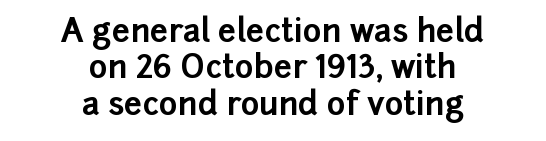
The letters are bold, with thick, heavy strokes. Baseline-to-baseline distance is barely more than the letter height. Think of a printed novel: that variable character pitch is what you see here. The letters carry no serifs — their stems end cleanly without finishing strokes. Leftover space on each line is divided equally before and after the words. Caption: standard tracking, unaltered.
